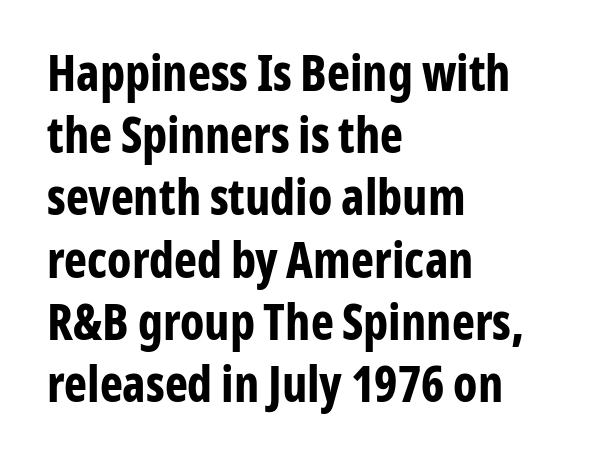
Q: Is the text bold? A: Yes.
Q: Is the text italic (slanted)? A: No, it is upright.
Q: Is the typeface a serif or a sans-serif typeface? A: Sans-serif.
Q: Is the text underlined? A: No.
Q: How is the paragraph aligned? A: Left-aligned.
Q: Is the spacing between letters normal or unusually wide? A: Normal.
Q: Is the spacing between lines tight, normal or loose? A: Normal.
Q: Width (condensed, normal, or wide)? A: Condensed.
Q: Stroke contrast? A: Low.
Q: x-height? A: Medium.
Q: Monospaced? A: No.
